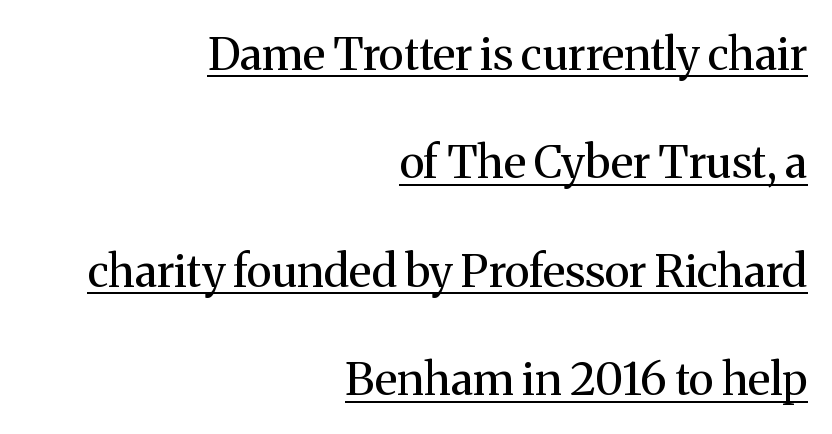
The image shows 45 px regular-weight serif type, upright; set right-aligned, loose line spacing (2.41x), normal letter spacing, underlined; medium stroke contrast and a medium x-height.
